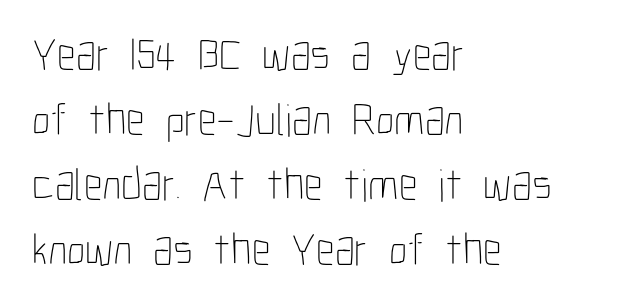
{"italic": "no", "bold": "no", "weight": "thin", "width": "condensed", "stroke_contrast": "low", "x_height": "medium", "monospaced": "no", "underline": "no", "align": "left", "line_spacing": "normal", "line_spacing_ratio": 1.41, "letter_spacing": "normal", "letter_spacing_em": 0.0, "glyph_px": 46}
